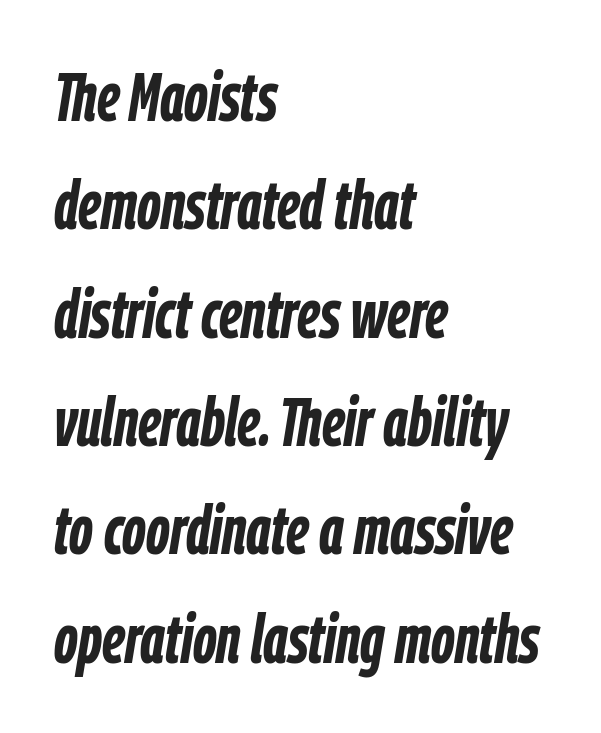
The image shows 69 px semibold, condensed type, italic (leaning right); set left-aligned, normal line spacing (1.57x), normal letter spacing, not underlined; low stroke contrast and a medium x-height.
